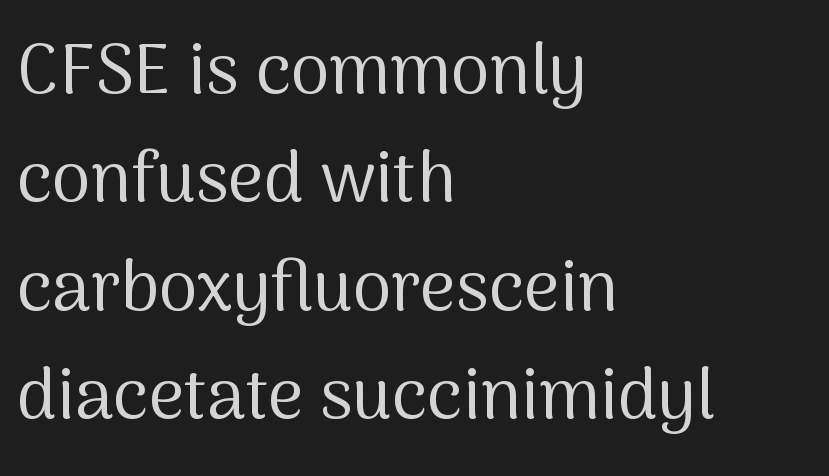
Each letter's strokes conclude bluntly, with no projecting serifs. Note the varied advance widths — an 'i' is clearly narrower than an 'm'. The tracking reads as untouched default to a designer's eye. The passage shown stacks its lines at a standard gap.
